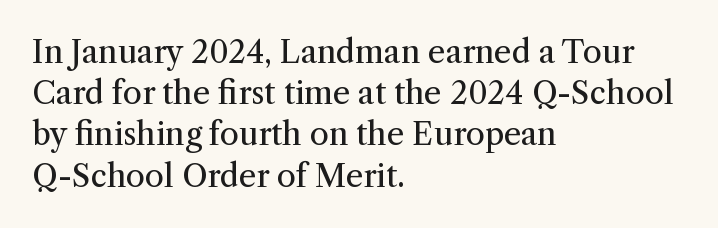
Q: Is the text bold? A: No.
Q: Is the text italic (slanted)? A: No, it is upright.
Q: Is the typeface a serif or a sans-serif typeface? A: Serif.
Q: Is the text underlined? A: No.
Q: How is the paragraph aligned? A: Left-aligned.
Q: Is the spacing between letters normal or unusually wide? A: Normal.
Q: Is the spacing between lines tight, normal or loose? A: Normal.
Q: Width (condensed, normal, or wide)? A: Normal.
Q: Stroke contrast? A: Medium.
Q: x-height? A: Medium.
Q: Monospaced? A: No.
